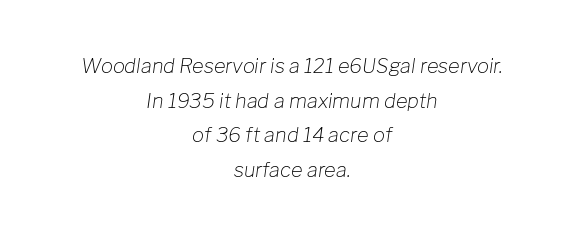
{"italic": "yes", "lean": "right", "slant_degrees": 8, "bold": "no", "underline": "no", "align": "center", "line_spacing_ratio": 1.73, "letter_spacing": "normal", "letter_spacing_em": 0.0, "glyph_px": 20}
